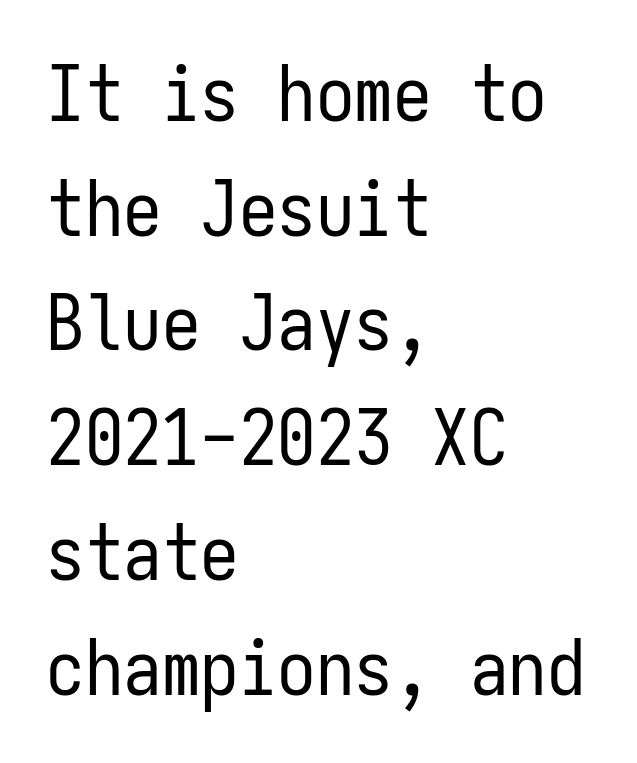
The image shows 77 px regular-weight, condensed sans-serif type, upright, monospaced; set left-aligned, normal line spacing (1.49x), normal letter spacing, not underlined; low stroke contrast and a medium x-height.
